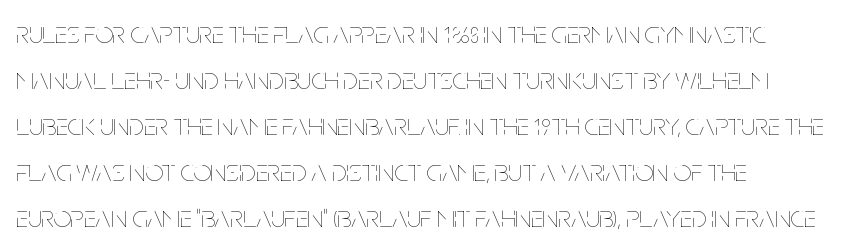
If you measured baseline to baseline, you'd find a middling distance. Nothing unusual about the tracking: characters are spaced as the font intends. The letters advance in unequal steps, a hallmark of proportional type. Plain, unruled lines of type. Is there any slant? The stems are plumb.
